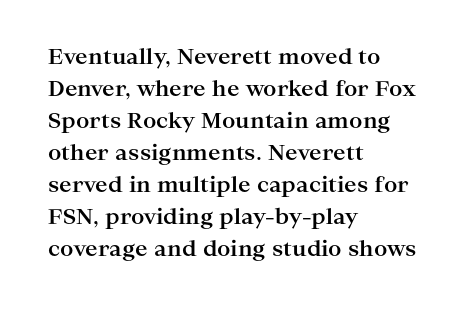
The image shows 21 px bold type, upright; set left-aligned, normal line spacing (1.52x), normal letter spacing, not underlined.
